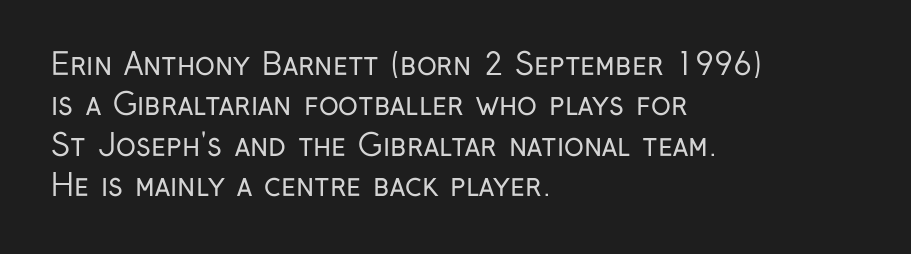
{"serif": "no", "italic": "no", "bold": "no", "weight": "regular", "width": "condensed", "stroke_contrast": "low", "x_height": "medium", "monospaced": "no", "underline": "no", "align": "left", "line_spacing": "normal", "line_spacing_ratio": 1.35, "letter_spacing": "normal", "letter_spacing_em": 0.0, "glyph_px": 30}
